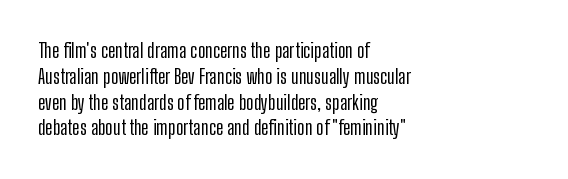
{"italic": "no", "underline": "no", "align": "left", "line_spacing": "normal", "line_spacing_ratio": 1.29, "letter_spacing": "normal", "letter_spacing_em": 0.0, "glyph_px": 20}
